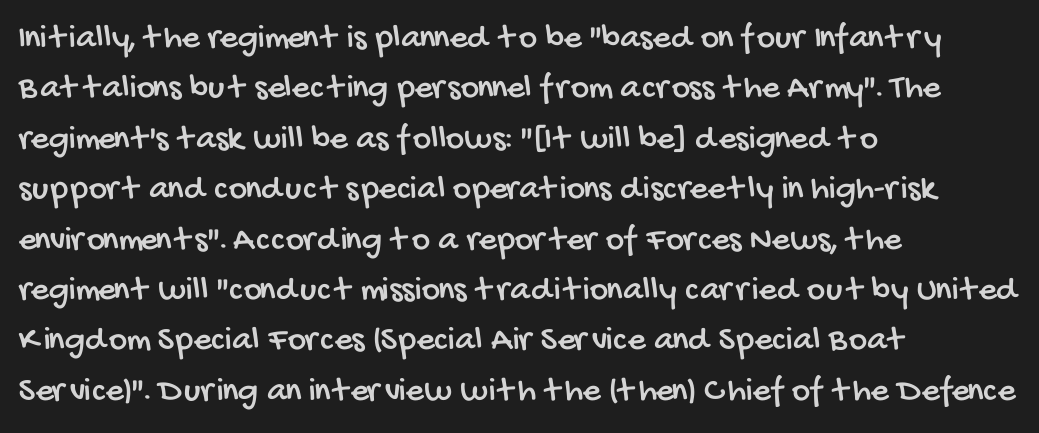
{"serif": "no", "width": "condensed", "stroke_contrast": "low", "x_height": "large", "monospaced": "no", "underline": "no", "align": "left", "line_spacing": "normal", "line_spacing_ratio": 1.44, "letter_spacing": "normal", "letter_spacing_em": 0.0, "glyph_px": 35}
